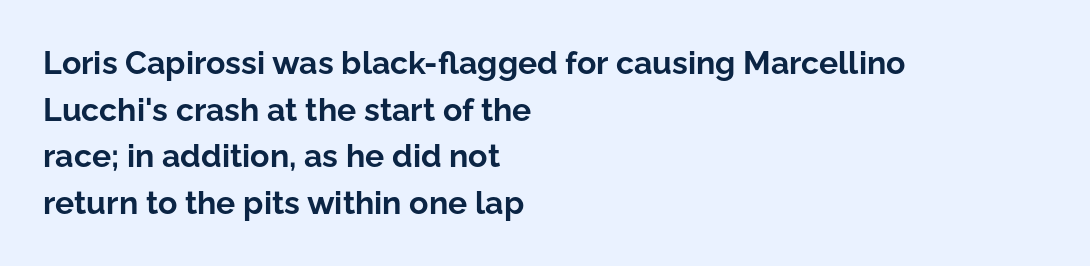
Q: Is the text bold? A: Yes.
Q: Is the text italic (slanted)? A: No, it is upright.
Q: Is the typeface a serif or a sans-serif typeface? A: Sans-serif.
Q: Is the text underlined? A: No.
Q: How is the paragraph aligned? A: Left-aligned.
Q: Is the spacing between letters normal or unusually wide? A: Normal.
Q: Is the spacing between lines tight, normal or loose? A: Normal.
Q: Width (condensed, normal, or wide)? A: Normal.
Q: Stroke contrast? A: Low.
Q: x-height? A: Medium.
Q: Monospaced? A: No.
